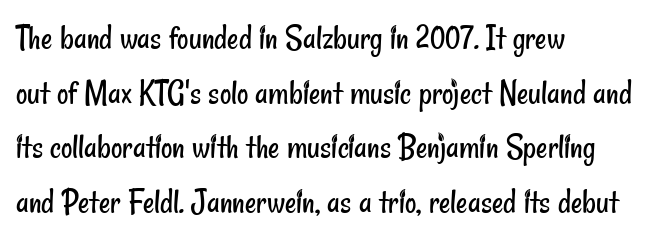
Q: Is the text bold? A: No.
Q: Is the typeface a serif or a sans-serif typeface? A: Sans-serif.
Q: Is the text underlined? A: No.
Q: How is the paragraph aligned? A: Left-aligned.
Q: Is the spacing between letters normal or unusually wide? A: Normal.
Q: Is the spacing between lines tight, normal or loose? A: Normal.
Q: Width (condensed, normal, or wide)? A: Condensed.
Q: Stroke contrast? A: Low.
Q: x-height? A: Small.
Q: Monospaced? A: No.
